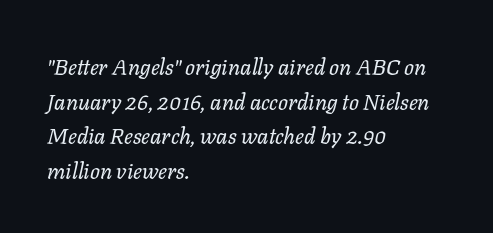
The image shows 22 px text type, italic (leaning right); set left-aligned, normal line spacing (1.57x), normal letter spacing, not underlined.
